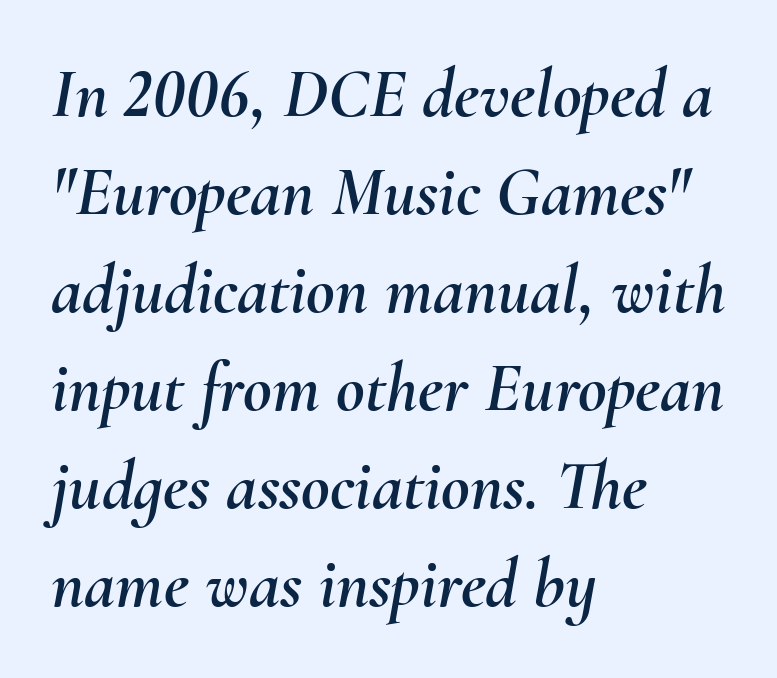
Look at the tracking — it's just the regular setting, nothing added. Posture: slanted. The specimen omits any rule beneath the text block's lines. Spacing verdict: proportional, widths tailored to each character. Horizontal alignment here is leftward, the default for most running prose. Each new line begins a customary step beneath the previous one.
